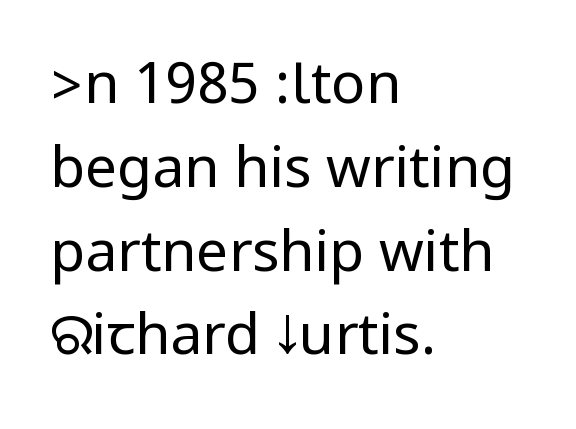
Q: Is the text bold? A: No.
Q: Is the text italic (slanted)? A: No, it is upright.
Q: Is the typeface a serif or a sans-serif typeface? A: Sans-serif.
Q: Is the text underlined? A: No.
Q: How is the paragraph aligned? A: Left-aligned.
Q: Is the spacing between letters normal or unusually wide? A: Normal.
Q: Is the spacing between lines tight, normal or loose? A: Normal.
Q: Width (condensed, normal, or wide)? A: Condensed.
Q: Stroke contrast? A: Low.
